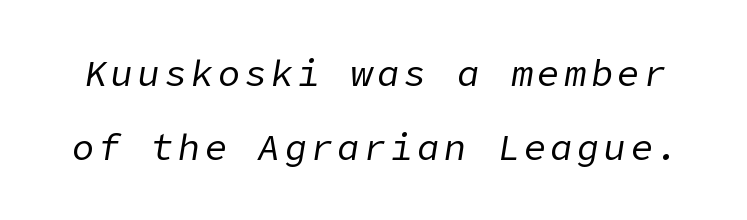
{"italic": "yes", "lean": "right", "slant_degrees": 9, "bold": "no", "weight": "regular", "width": "normal", "stroke_contrast": "low", "x_height": "medium", "underline": "no", "line_spacing": "loose", "line_spacing_ratio": 2.0, "glyph_px": 37}
